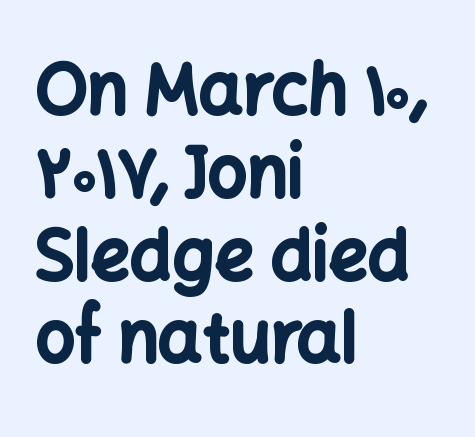
The letters stand straight up with perfectly vertical stems. Just letters on the line, the space beneath them empty. Letterform terminals end flat and unadorned throughout the passage. Thick stems and heavy bowls — unmistakably bold.
